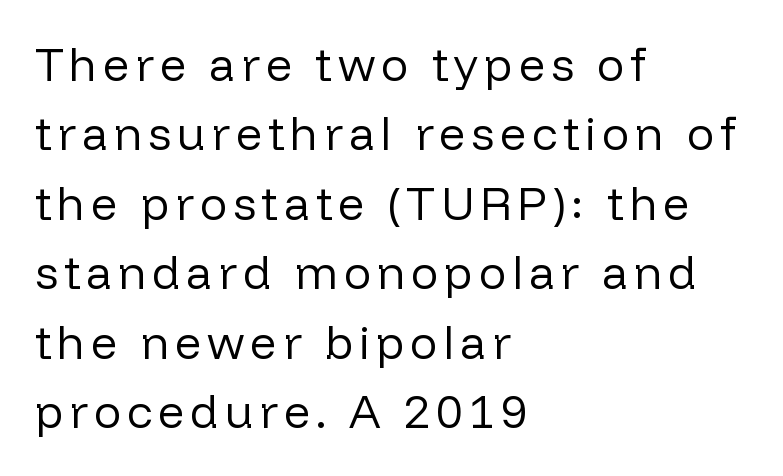
Q: Is the text bold? A: No.
Q: Is the text italic (slanted)? A: No, it is upright.
Q: Is the typeface a serif or a sans-serif typeface? A: Sans-serif.
Q: Is the text underlined? A: No.
Q: How is the paragraph aligned? A: Left-aligned.
Q: Is the spacing between lines tight, normal or loose? A: Normal.
Q: Width (condensed, normal, or wide)? A: Normal.
Q: Stroke contrast? A: Low.
Q: x-height? A: Medium.
Q: Monospaced? A: No.
